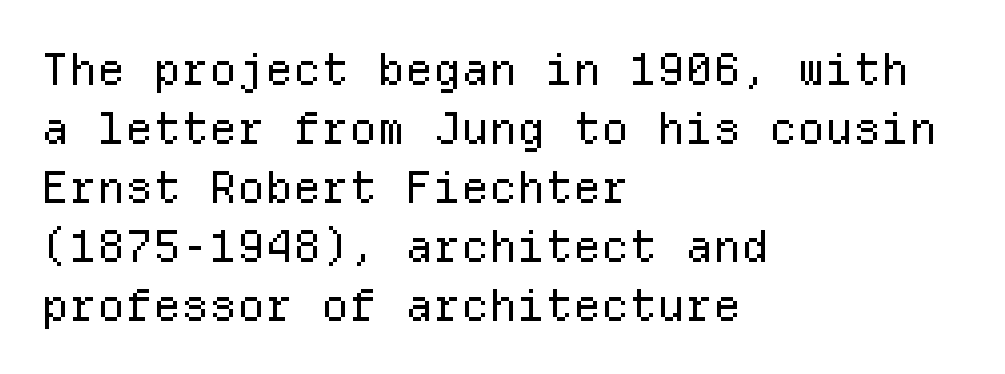
The image shows 44 px regular-weight sans-serif type, upright, monospaced; set left-aligned, normal line spacing (1.34x), normal letter spacing, not underlined; low stroke contrast and a medium x-height.
